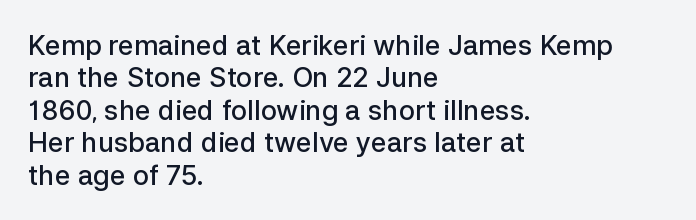
{"italic": "no", "bold": "semi", "underline": "no", "align": "left", "line_spacing_ratio": 1.2, "letter_spacing": "normal", "letter_spacing_em": 0.0, "glyph_px": 27}
